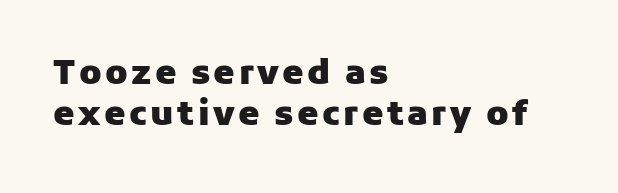
{"serif": "no", "italic": "no", "bold": "yes", "weight": "heavy", "width": "normal", "stroke_contrast": "low", "x_height": "medium", "monospaced": "no", "underline": "no", "align": "left", "line_spacing_ratio": 1.21, "glyph_px": 34}
